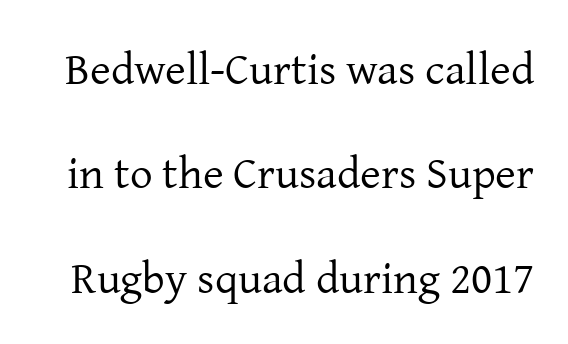
The image shows 45 px regular-weight serif type, upright; set loose line spacing (2.32x), normal letter spacing, not underlined; low stroke contrast and a medium x-height.
